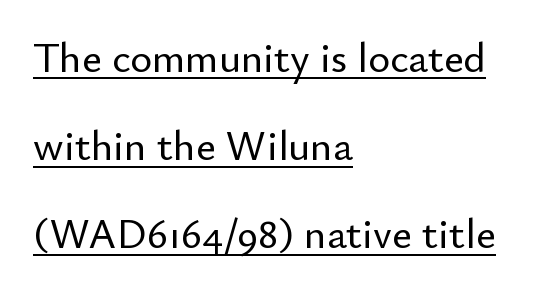
{"serif": "no", "italic": "no", "width": "normal", "stroke_contrast": "low", "x_height": "small", "monospaced": "no", "underline": "yes", "align": "left", "line_spacing": "loose", "line_spacing_ratio": 2.1, "letter_spacing": "normal", "letter_spacing_em": 0.0, "glyph_px": 42}
